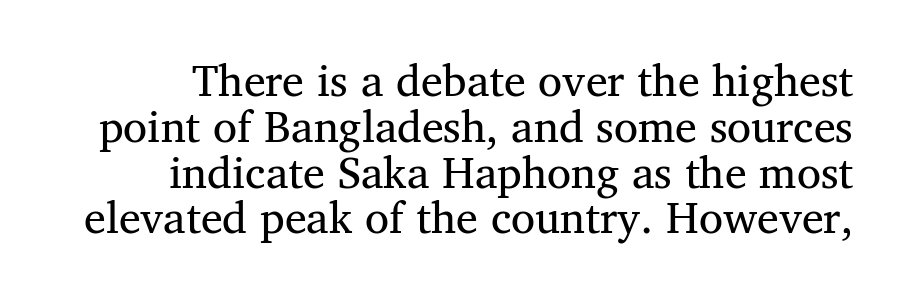
Q: Is the text bold? A: No.
Q: Is the text italic (slanted)? A: No, it is upright.
Q: Is the typeface a serif or a sans-serif typeface? A: Serif.
Q: Is the text underlined? A: No.
Q: Is the spacing between letters normal or unusually wide? A: Normal.
Q: Is the spacing between lines tight, normal or loose? A: Tight.
Q: Width (condensed, normal, or wide)? A: Normal.
Q: Stroke contrast? A: Medium.
Q: x-height? A: Medium.
Q: Monospaced? A: No.
